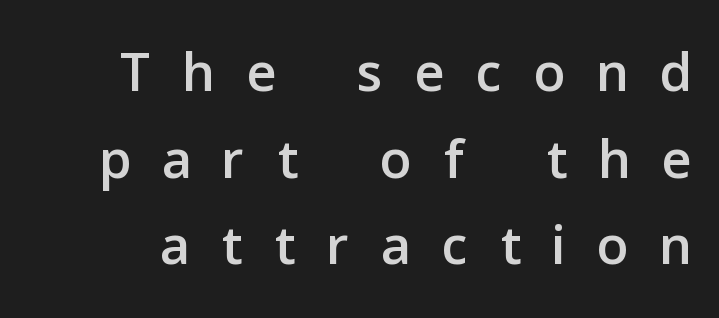
Q: Is the text italic (slanted)? A: No, it is upright.
Q: Is the typeface a serif or a sans-serif typeface? A: Sans-serif.
Q: Is the text underlined? A: No.
Q: Is the spacing between letters normal or unusually wide? A: Unusually wide.
Q: Is the spacing between lines tight, normal or loose? A: Tight.
Q: Width (condensed, normal, or wide)? A: Normal.
Q: Stroke contrast? A: Low.
Q: x-height? A: Medium.
Q: Monospaced? A: No.
